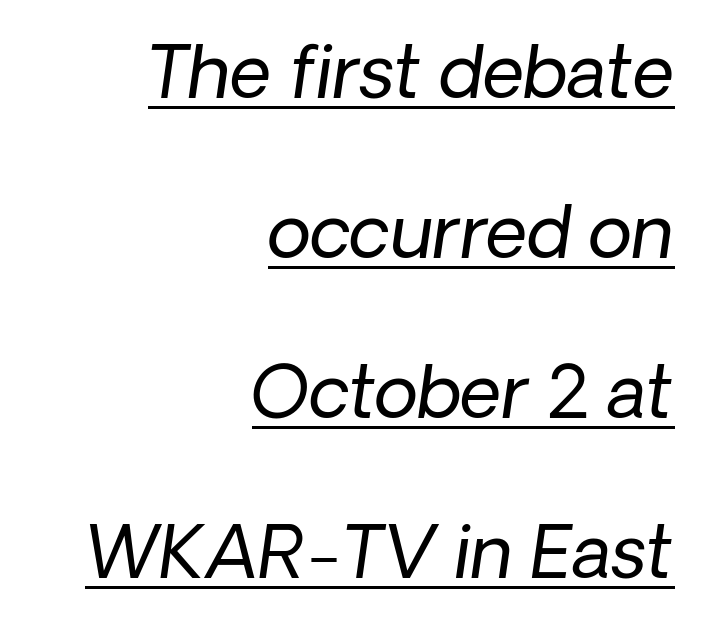
Q: Is the text bold? A: No.
Q: Is the text italic (slanted)? A: Yes, it leans right by about 8 degrees.
Q: Is the text underlined? A: Yes.
Q: How is the paragraph aligned? A: Right-aligned.
Q: Is the spacing between letters normal or unusually wide? A: Normal.
Q: Is the spacing between lines tight, normal or loose? A: Loose.
Q: Width (condensed, normal, or wide)? A: Normal.
Q: Stroke contrast? A: Low.
Q: x-height? A: Medium.
Q: Monospaced? A: No.
